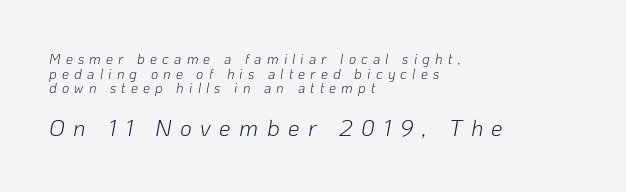
In terms of posture, this sample is oblique. The following chunk of copy outweighs the initial chunk in type size. You could barely slide anything between these rows. These lines are set flush left with a ragged right edge. Loose tracking; the words dissolve into strings of separated letters.
